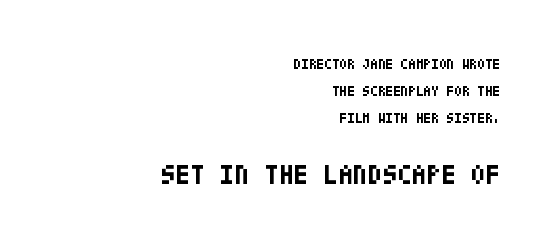
{"italic": "no", "bold": "yes", "underline": "no", "align": "right", "line_spacing": "loose", "line_spacing_ratio": 1.93, "letter_spacing": "normal", "letter_spacing_em": 0.0, "larger_block": "second", "size_ratio": 1.93, "glyph_px": 27}
